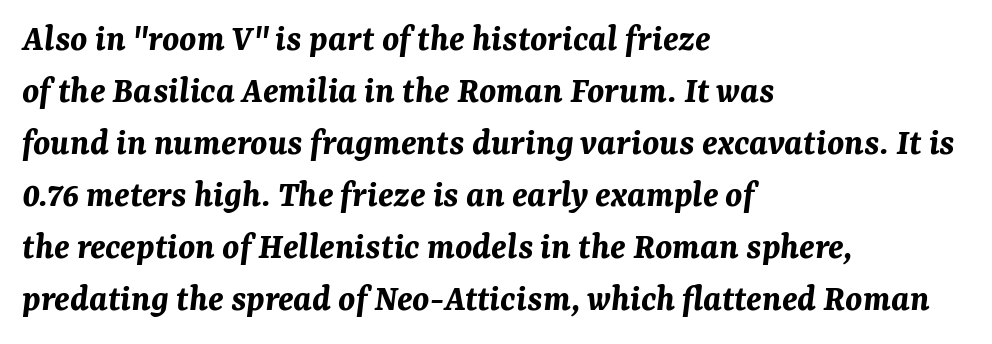
{"italic": "yes", "lean": "right", "slant_degrees": 7, "bold": "yes", "weight": "bold", "width": "normal", "stroke_contrast": "medium", "x_height": "medium", "monospaced": "no", "underline": "no", "align": "left", "line_spacing": "normal", "line_spacing_ratio": 1.37, "letter_spacing": "normal", "letter_spacing_em": 0.0, "glyph_px": 38}
